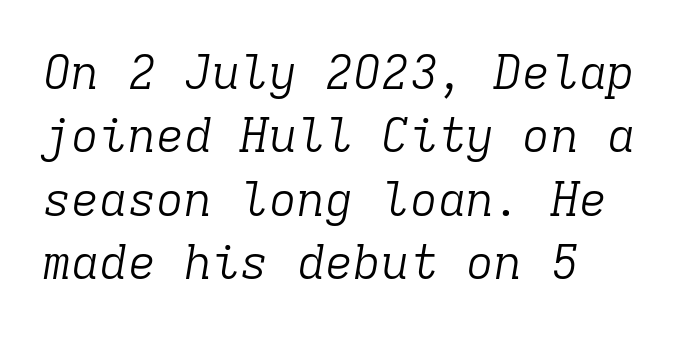
Yep, that's italic — everything's leaning. Unbolded letterforms with no extra heft. Letter spacing: default. Observe the serifs anchoring each vertical stroke in this sample. Letters rest on an invisible, unmarked baseline.
